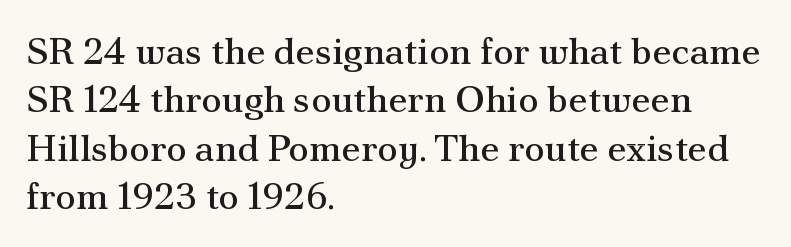
The setting favours the left margin, as ordinary paragraphs usually do. The rendering uses natural spacing where letterforms have individual widths. Letterform terminals end in serifs throughout the passage. Leading: standard. Clear beneath every line of the passage. On a weight scale, this lands at 450 or below.
